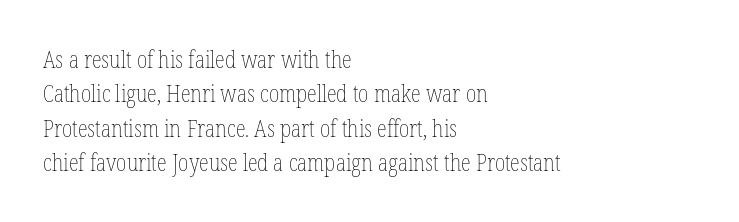
Observe the ordinary spacing: letters are neighbours, not strangers. Only glyphs here, with clear space below each row. Honestly, the row spacing looks completely unremarkable. No letter is thick-stroked: the sample isn't bold.
